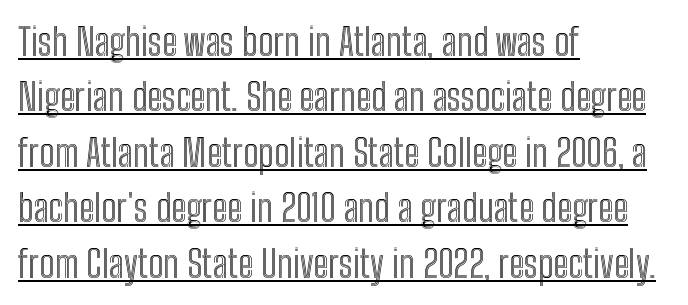
Compared with undecorated copy, this sample adds a rule below the words. Casual observation: everything's shoved over to the left. Is the letter spacing exaggerated? No — it looks like the ordinary default. If you drew a line through each stem, it would be perfectly vertical. Leading: standard.
